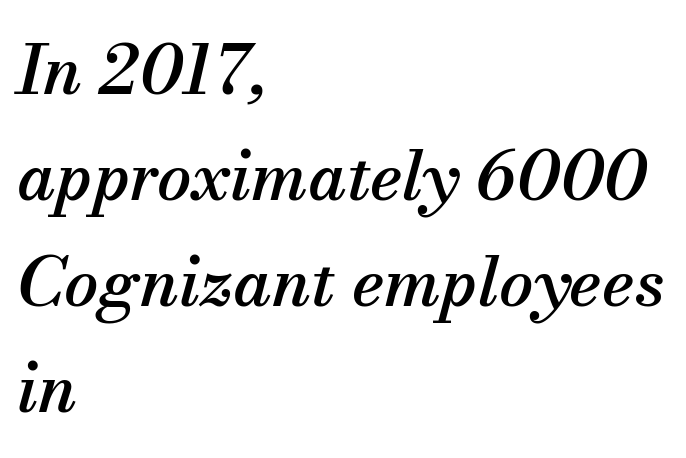
The space between consecutive lines is moderate. Clear beneath every line of the passage. Is this a sans? No — the strokes have serifs. The specimen reads as italic at a glance.
